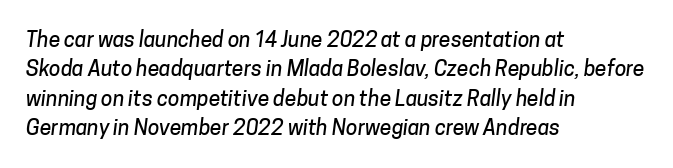
Q: Is the text underlined? A: No.
Q: How is the paragraph aligned? A: Left-aligned.
Q: Is the spacing between letters normal or unusually wide? A: Normal.
Q: Is the spacing between lines tight, normal or loose? A: Normal.
